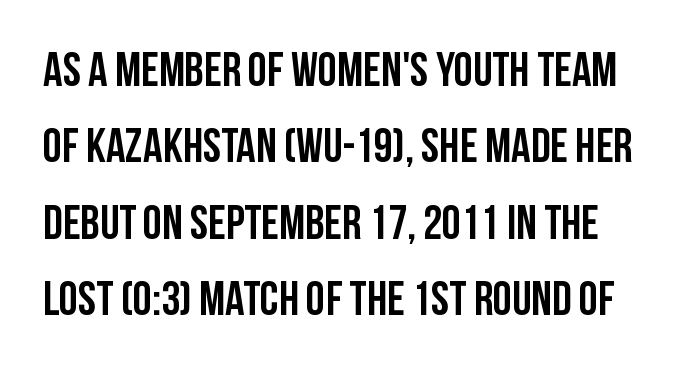
Each letter's strokes conclude bluntly, with no projecting serifs. Think of a printed novel: that variable character pitch is what you see here. Is there any slant? The stems are plumb. Nobody drew a line under any word here. The letterforms sit shoulder to shoulder at normal distance.
